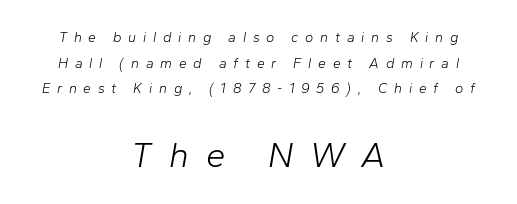
Q: Is the text bold? A: No.
Q: Is the text italic (slanted)? A: Yes, it leans right by about 10 degrees.
Q: Is the text underlined? A: No.
Q: How is the paragraph aligned? A: Centered.
Q: Is the spacing between letters normal or unusually wide? A: Unusually wide.
Q: Which block of text is set in a larger size, the first (top) or the second (bottom)? A: The second (bottom) one.
Q: Width (condensed, normal, or wide)? A: Normal.
Q: Stroke contrast? A: Low.
Q: x-height? A: Medium.
Q: Monospaced? A: No.
